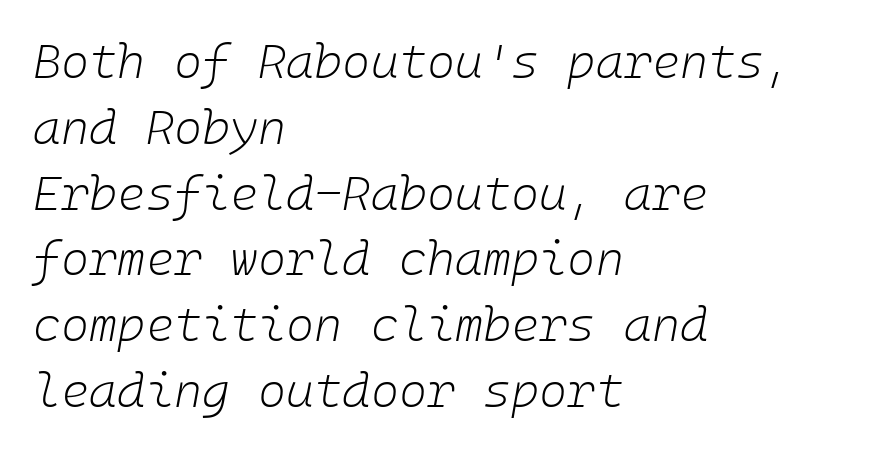
Beneath every word, the page is bare. The letters sit at their default tracking, neither squeezed nor spread. It's the slanting kind of type. Weight: not bold — regular or lighter. The line-height multiplier appears to be the usual default.
